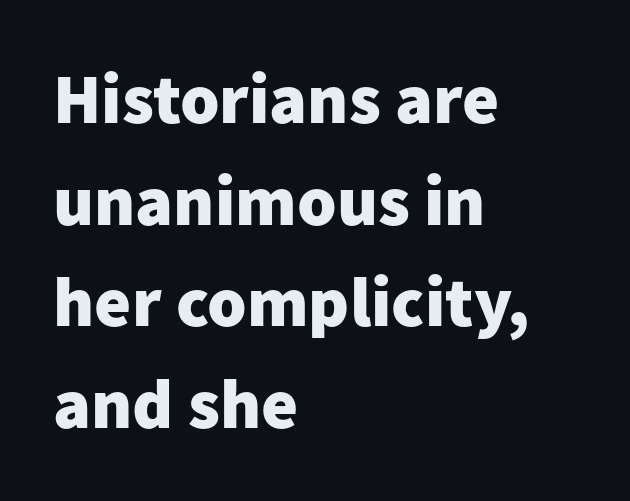
Q: Is the text bold? A: Yes.
Q: Is the text italic (slanted)? A: No, it is upright.
Q: Is the typeface a serif or a sans-serif typeface? A: Sans-serif.
Q: Is the text underlined? A: No.
Q: How is the paragraph aligned? A: Left-aligned.
Q: Is the spacing between letters normal or unusually wide? A: Normal.
Q: Is the spacing between lines tight, normal or loose? A: Normal.
Q: Width (condensed, normal, or wide)? A: Normal.
Q: Stroke contrast? A: Low.
Q: x-height? A: Medium.
Q: Monospaced? A: No.
